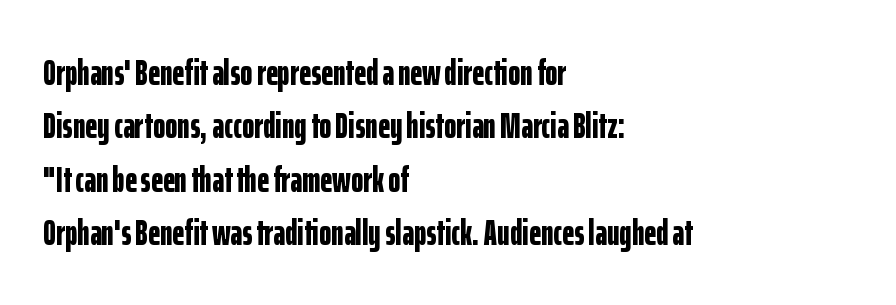
The letters stand upright; this is a roman face. Type style note: lacks serifs. The face used here is proportionally spaced, like ordinary book or web type. The block of text has a typical density, with ordinary space between rows. Chunky letters — that's bold for sure.
